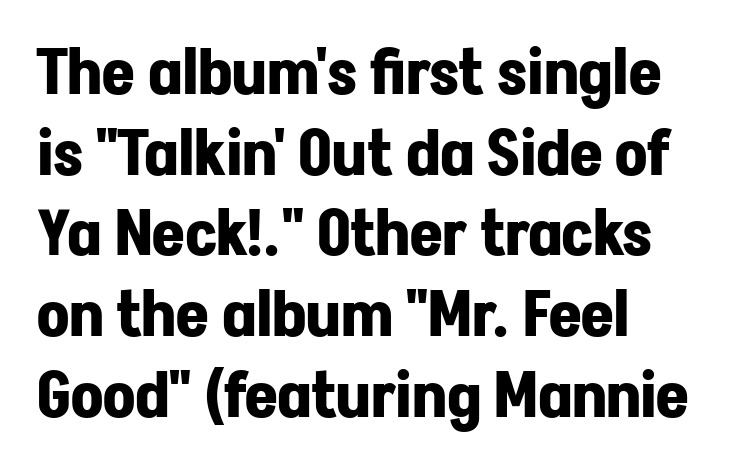
Are there feet on the stems? There aren't — it's a sans. This sample keeps an unexceptional amount of space between lines. Every character sits straight up, as roman type does. A clean baseline with only descenders dipping below it. Inter-character spacing is left at the font's built-in metrics.
